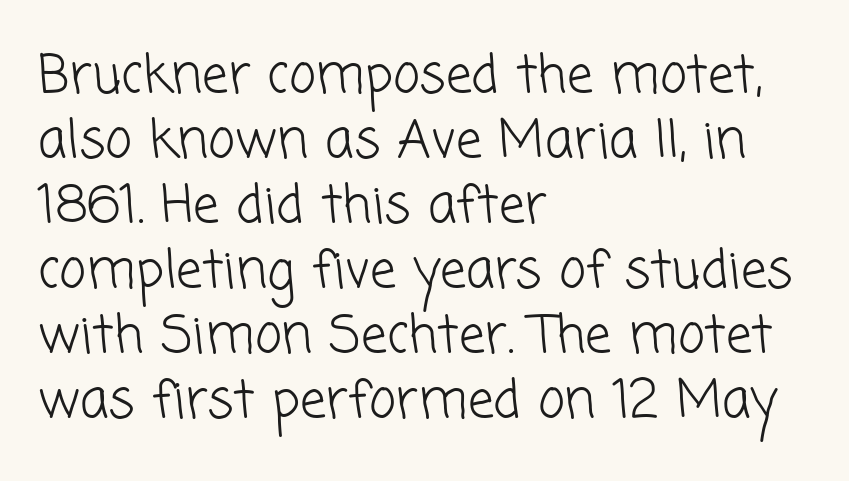
Q: Is the text bold? A: No.
Q: Is the typeface a serif or a sans-serif typeface? A: Sans-serif.
Q: Is the text underlined? A: No.
Q: How is the paragraph aligned? A: Left-aligned.
Q: Is the spacing between letters normal or unusually wide? A: Normal.
Q: Is the spacing between lines tight, normal or loose? A: Normal.
Q: Width (condensed, normal, or wide)? A: Normal.
Q: Stroke contrast? A: Low.
Q: x-height? A: Medium.
Q: Monospaced? A: No.
